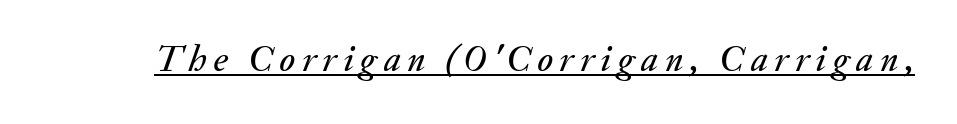
The image shows 37 px text type, italic (leaning right); set underlined; medium stroke contrast and a small x-height.
